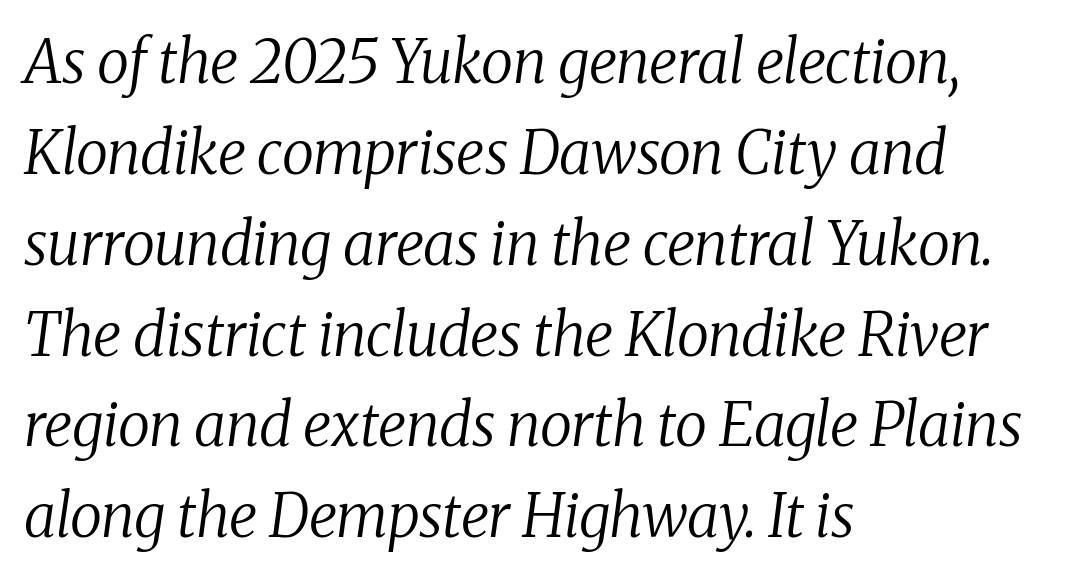
{"serif": "yes", "italic": "yes", "lean": "right", "slant_degrees": 8, "bold": "no", "weight": "regular", "width": "normal", "stroke_contrast": "medium", "x_height": "medium", "monospaced": "no", "underline": "no", "align": "left", "line_spacing": "normal", "line_spacing_ratio": 1.54, "letter_spacing": "normal", "letter_spacing_em": 0.0, "glyph_px": 59}
